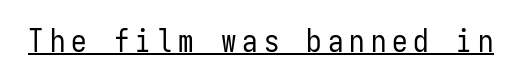
Check where the strokes stop: nothing finishes them off — pure sans. The lettering holds an erect, upright posture throughout. These characters rest on top of a visible drawn line. Note the uniform advance width — an 'i' takes as much space as an 'm'.
